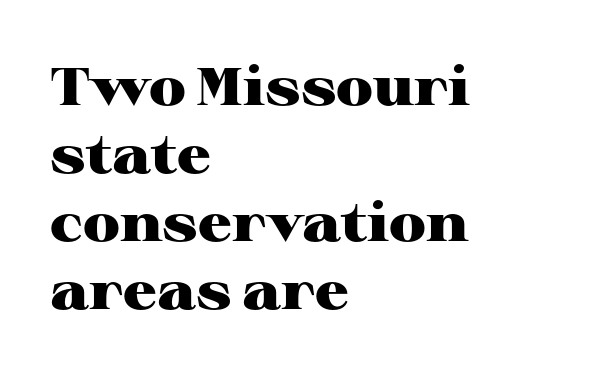
{"serif": "yes", "italic": "no", "bold": "yes", "weight": "heavy", "width": "wide", "stroke_contrast": "high", "x_height": "medium", "monospaced": "no", "underline": "no", "align": "left", "line_spacing": "normal", "line_spacing_ratio": 1.28, "letter_spacing": "normal", "letter_spacing_em": 0.0, "glyph_px": 53}
